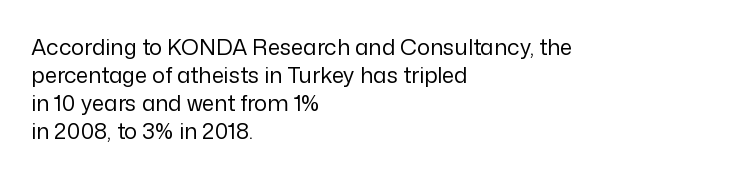
The image shows 22 px text type, upright; set left-aligned, normal line spacing (1.27x), normal letter spacing, not underlined.
